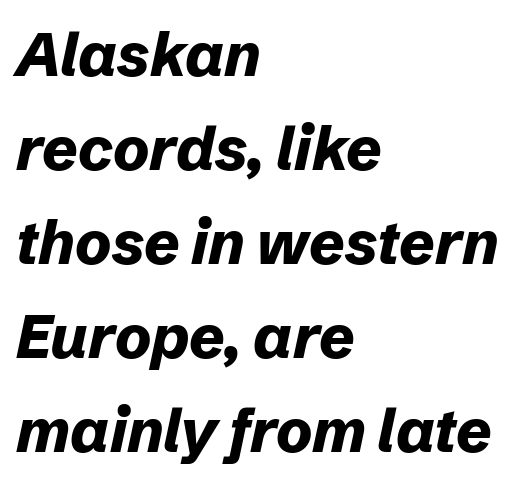
{"italic": "yes", "lean": "right", "slant_degrees": 12, "bold": "yes", "weight": "bold", "width": "normal", "stroke_contrast": "low", "x_height": "medium", "monospaced": "no", "underline": "no", "align": "left", "line_spacing": "normal", "line_spacing_ratio": 1.54, "letter_spacing": "normal", "letter_spacing_em": 0.0, "glyph_px": 61}
